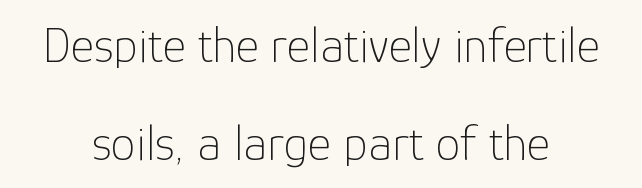
Compared with typical body copy, the letter spacing here is the same. The font is comparable to plain body text, perhaps lighter. Plain, unruled lines of type. A great deal of white space separates one row of letters from the next. A typesetter would label this face a sans. Designer's note — italics off, roman on.
